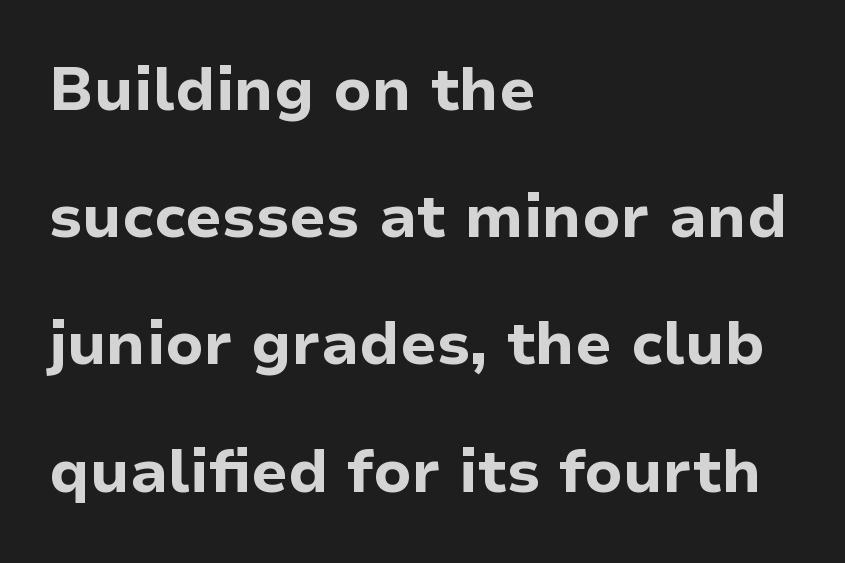
Q: Is the text bold? A: Yes.
Q: Is the text italic (slanted)? A: No, it is upright.
Q: Is the typeface a serif or a sans-serif typeface? A: Sans-serif.
Q: Is the text underlined? A: No.
Q: How is the paragraph aligned? A: Left-aligned.
Q: Is the spacing between letters normal or unusually wide? A: Normal.
Q: Is the spacing between lines tight, normal or loose? A: Loose.
Q: Width (condensed, normal, or wide)? A: Normal.
Q: Stroke contrast? A: Low.
Q: x-height? A: Medium.
Q: Monospaced? A: No.
